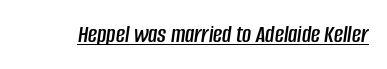
The image shows 25 px text type, italic (leaning right); set normal letter spacing, underlined.
